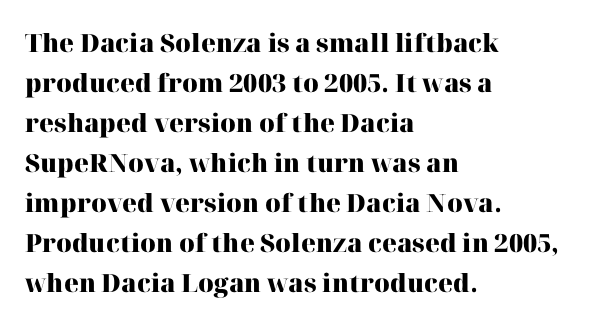
The image shows 25 px bold type, upright; set left-aligned, normal line spacing (1.6x), normal letter spacing, not underlined.
